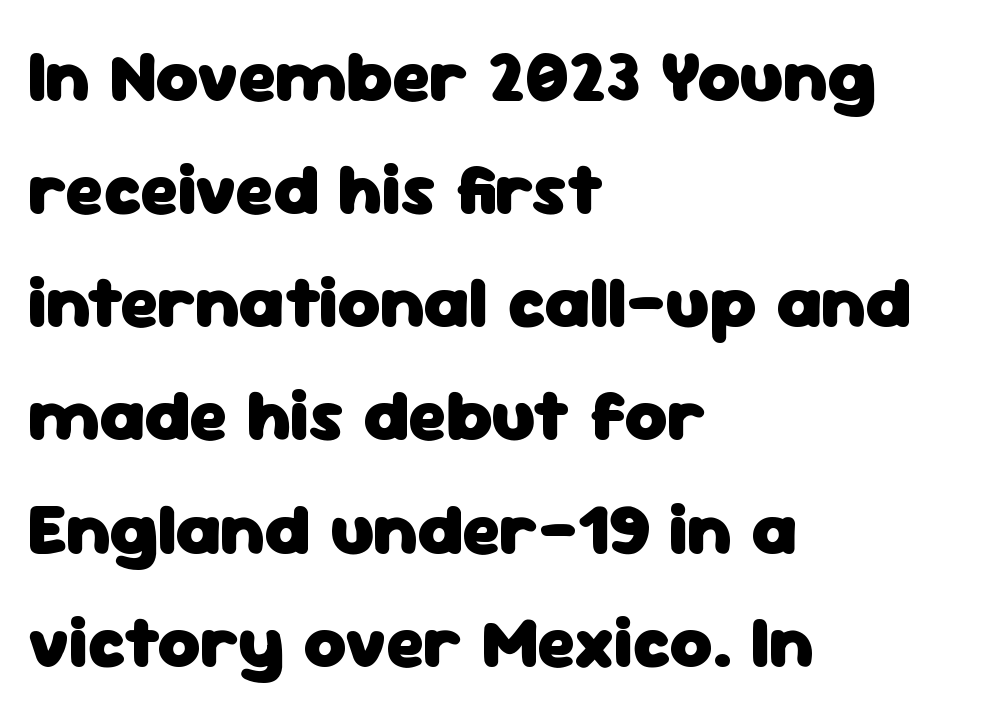
Does the copy run flush right? No — it runs flush left. Underline: absent. Is there any slant? The stems are plumb. Letterform terminals end flat and unadorned throughout the passage.
